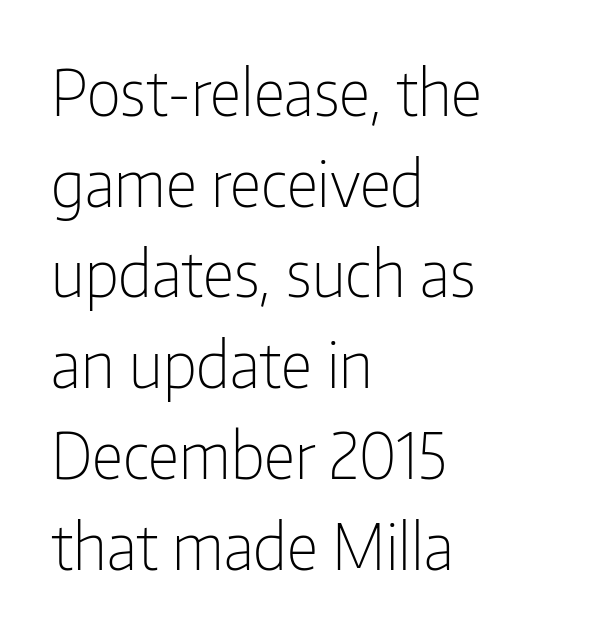
This sample has the flowing, uneven cadence of proportional lettering. How are the letters spaced? Ordinarily, with no added tracking. A normal amount of white space separates one row of letters from the next. No extra ink here — the face is not bold. The words here are not underlined. The face used here is a sans, in the tradition of grotesques and geometrics.
